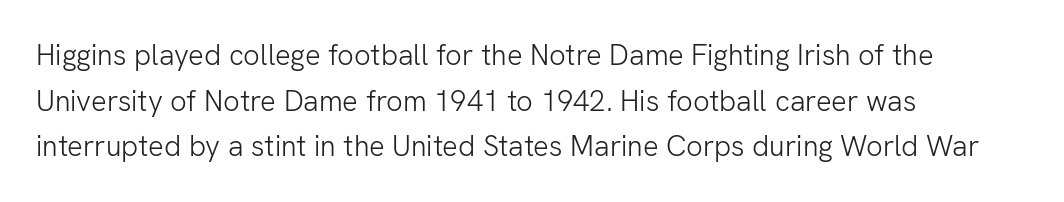
No italicization has been applied; the sample stays upright. In terms of leading, this rendering sits right in the middle. These lines keep a tight, regular rhythm from letter to letter. In terms of letterform style, serifs are entirely absent. The space beneath each line is pristine and unruled.
